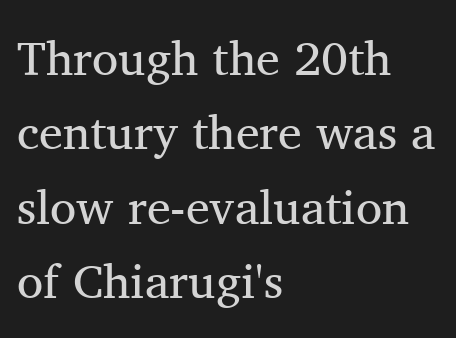
The text block is weighted toward the left margin, trailing off unevenly rightward. Is the letter spacing exaggerated? No — it looks like the ordinary default. Notice how descenders clear the ascenders below comfortably — that's standard leading. Italic? Not at all — the glyphs are vertical. The face looks like a standard text weight, possibly lighter. Serifs: yes, visible at the terminals of the letterforms.
